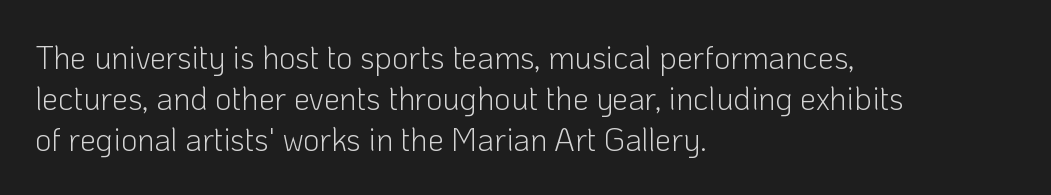
The image shows 32 px light sans-serif type, upright; set left-aligned, normal line spacing (1.28x), normal letter spacing, not underlined; low stroke contrast and a medium x-height.
